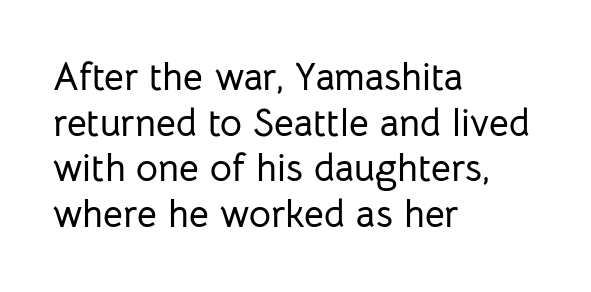
{"serif": "no", "italic": "no", "width": "normal", "stroke_contrast": "low", "x_height": "medium", "monospaced": "no", "underline": "no", "align": "left", "line_spacing_ratio": 1.2, "letter_spacing": "normal", "letter_spacing_em": 0.0, "glyph_px": 38}
